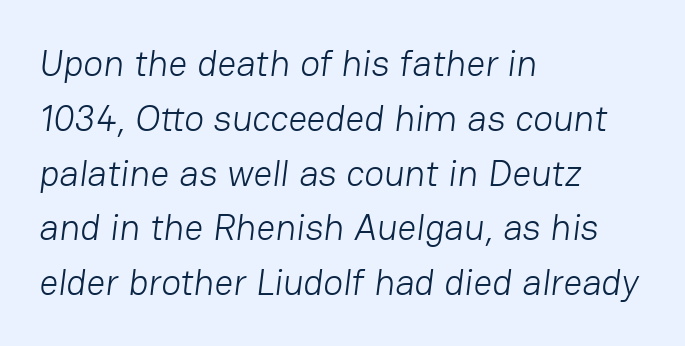
The image shows 37 px light sans-serif type; set left-aligned, normal line spacing (1.48x), normal letter spacing, not underlined; low stroke contrast and a medium x-height.
